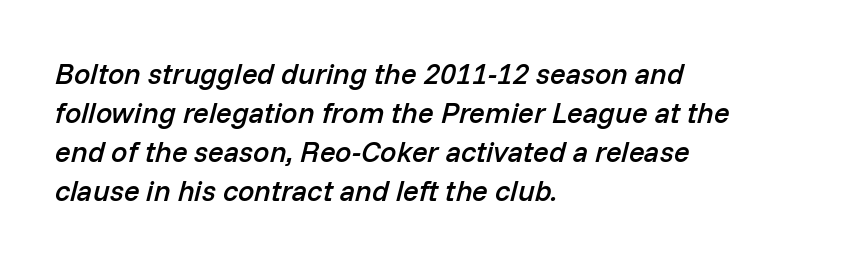
Just letters on the line, the space beneath them empty. Between one letter and the next there's only the usual sliver of space. Which margin do the lines hug? The left one — the right edge is uneven. Each letter keeps its own natural width here, so spacing adapts to shape.
